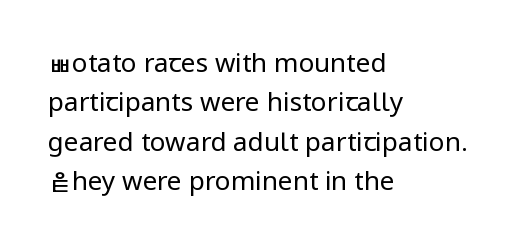
Q: Is the text bold? A: No.
Q: Is the text italic (slanted)? A: No, it is upright.
Q: Is the text underlined? A: No.
Q: How is the paragraph aligned? A: Left-aligned.
Q: Is the spacing between letters normal or unusually wide? A: Normal.
Q: Is the spacing between lines tight, normal or loose? A: Normal.
